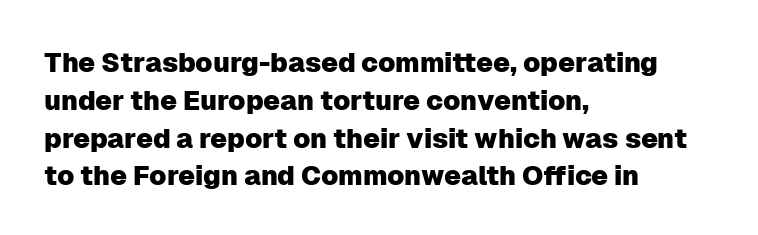
Q: Is the text italic (slanted)? A: No, it is upright.
Q: Is the text underlined? A: No.
Q: How is the paragraph aligned? A: Left-aligned.
Q: Is the spacing between letters normal or unusually wide? A: Normal.
Q: Is the spacing between lines tight, normal or loose? A: Normal.
